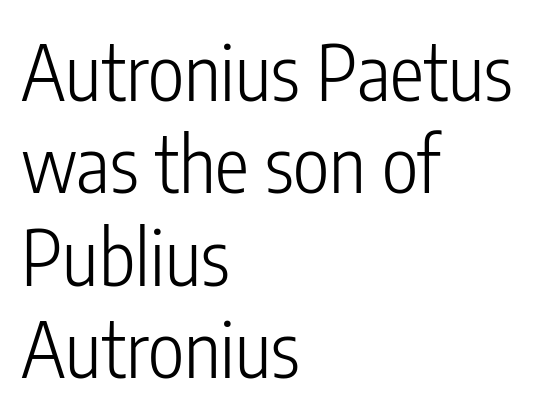
{"serif": "no", "italic": "no", "bold": "no", "weight": "light", "width": "condensed", "stroke_contrast": "low", "x_height": "medium", "monospaced": "no", "underline": "no", "align": "left", "line_spacing_ratio": 1.2, "letter_spacing": "normal", "letter_spacing_em": 0.0, "glyph_px": 77}
